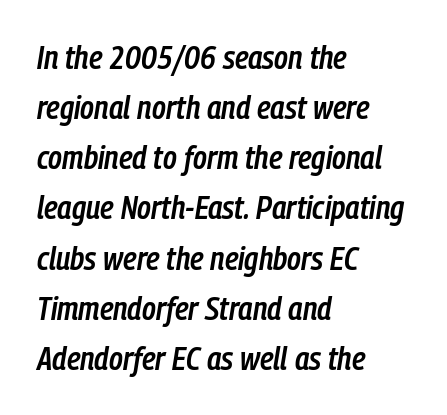
The letters sit at their default tracking, neither squeezed nor spread. Bare-footed words on every line. These words are printed semibold, heavier than regular yet not bold. The lines sit at an ordinary, default distance from one another. The rag falls on the right side of this text block.
